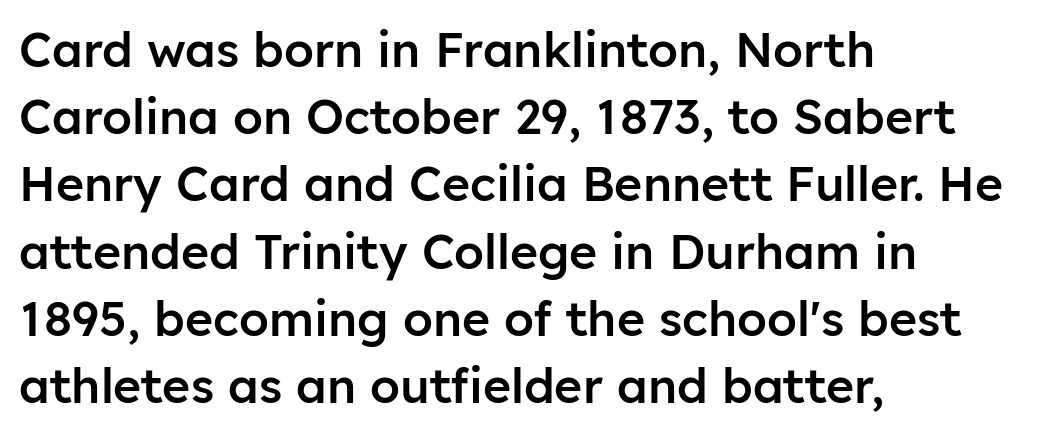
If you measured baseline to baseline, you'd find a middling distance. The type is set solid horizontally, with unmodified tracking. In terms of posture, this sample is upright. This sample has the flowing, uneven cadence of proportional lettering.
